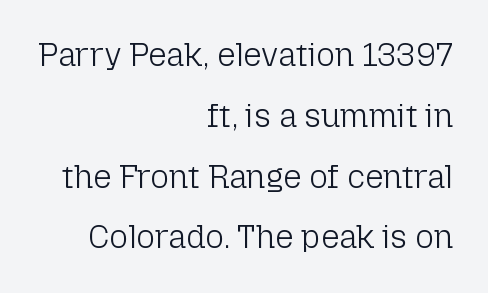
The image shows 32 px light sans-serif type, upright; set right-aligned, loose line spacing (1.9x), normal letter spacing, not underlined; low stroke contrast and a medium x-height.
